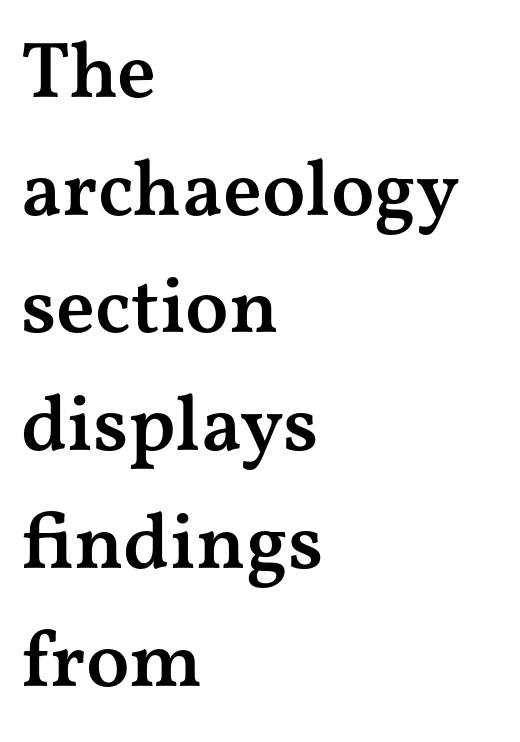
{"serif": "yes", "italic": "no", "bold": "semi", "weight": "semibold", "width": "wide", "stroke_contrast": "medium", "x_height": "medium", "monospaced": "no", "underline": "no", "align": "left", "line_spacing": "normal", "line_spacing_ratio": 1.49, "letter_spacing": "normal", "letter_spacing_em": 0.0, "glyph_px": 79}
